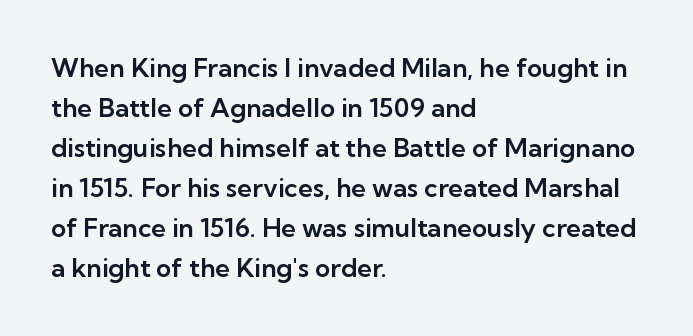
{"italic": "no", "underline": "no", "align": "left", "line_spacing": "normal", "line_spacing_ratio": 1.54, "letter_spacing": "normal", "letter_spacing_em": 0.0, "glyph_px": 26}
